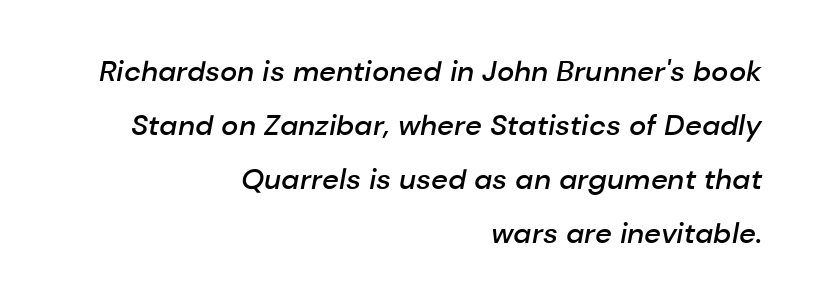
Beneath every word, the page is bare. The letters advance in unequal steps, a hallmark of proportional type. Typographic density is moderately raised because the face is semibold. Yep, that's italic — everything's leaning. The paragraph has a hard right edge and a soft left edge.
